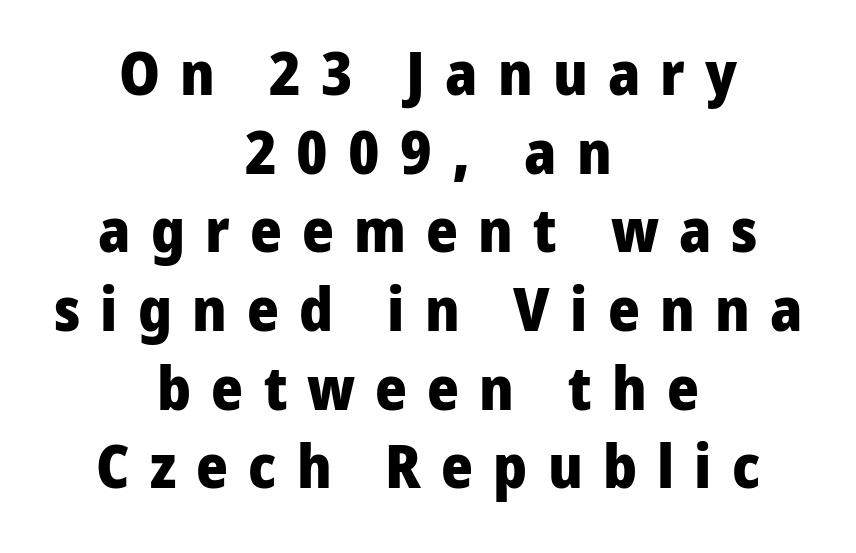
Q: Is the text bold? A: Yes.
Q: Is the text italic (slanted)? A: No, it is upright.
Q: Is the typeface a serif or a sans-serif typeface? A: Sans-serif.
Q: Is the text underlined? A: No.
Q: How is the paragraph aligned? A: Centered.
Q: Is the spacing between letters normal or unusually wide? A: Unusually wide.
Q: Is the spacing between lines tight, normal or loose? A: Normal.
Q: Width (condensed, normal, or wide)? A: Normal.
Q: Stroke contrast? A: Low.
Q: x-height? A: Medium.
Q: Monospaced? A: No.
